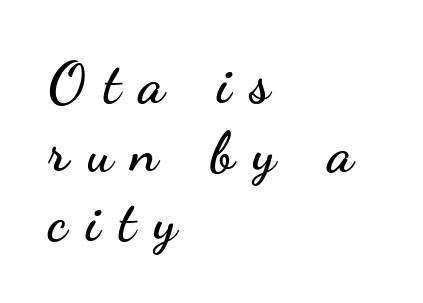
{"serif": "no", "width": "wide", "stroke_contrast": "low", "x_height": "small", "monospaced": "no", "underline": "no", "align": "left", "line_spacing_ratio": 1.21, "letter_spacing": "wide", "letter_spacing_em": 0.33, "glyph_px": 57}
